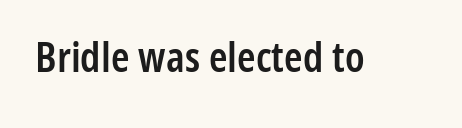
The face used here is rendered with its standard letterfit. The rendering shows plain stroke endings on the letterforms — a sans-serif design. Each glyph is drawn with semibold strokes, heavier than normal yet not fully bold. The axis of the letterforms is exactly vertical.
